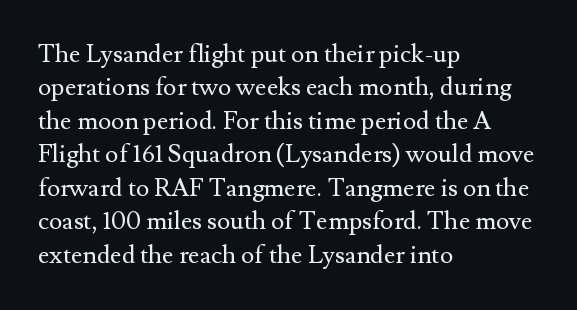
The image shows 25 px text type, upright; set left-aligned, normal line spacing (1.34x), normal letter spacing, not underlined.
